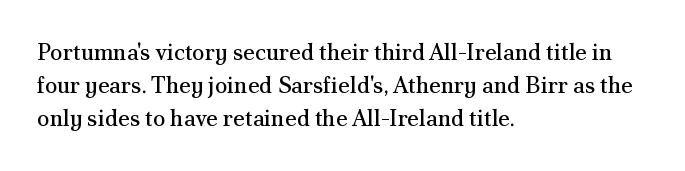
Does extra space separate the letters? No, they use regular spacing. The rendering anchors every line to the left-hand side. The axis of the letterforms is exactly vertical. These lines sit exactly where default settings would place them. Ink coverage per letter is moderate at most. Bare-footed words on every line.
